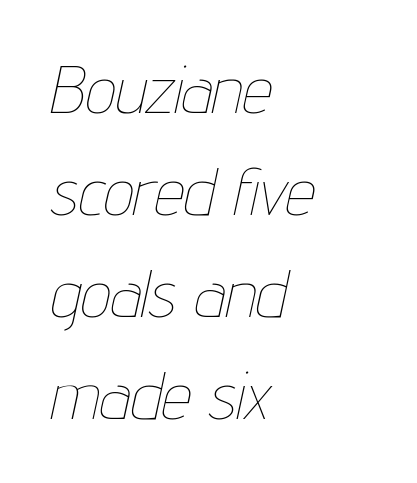
Q: Is the text bold? A: No.
Q: Is the text italic (slanted)? A: Yes, it leans right by about 12 degrees.
Q: Is the text underlined? A: No.
Q: How is the paragraph aligned? A: Left-aligned.
Q: Is the spacing between letters normal or unusually wide? A: Normal.
Q: Is the spacing between lines tight, normal or loose? A: Normal.
Q: Width (condensed, normal, or wide)? A: Condensed.
Q: Stroke contrast? A: Low.
Q: x-height? A: Medium.
Q: Monospaced? A: No.
